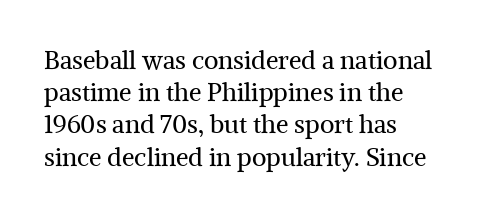
The image shows 25 px text type, upright; set left-aligned, normal line spacing (1.29x), normal letter spacing, not underlined.
